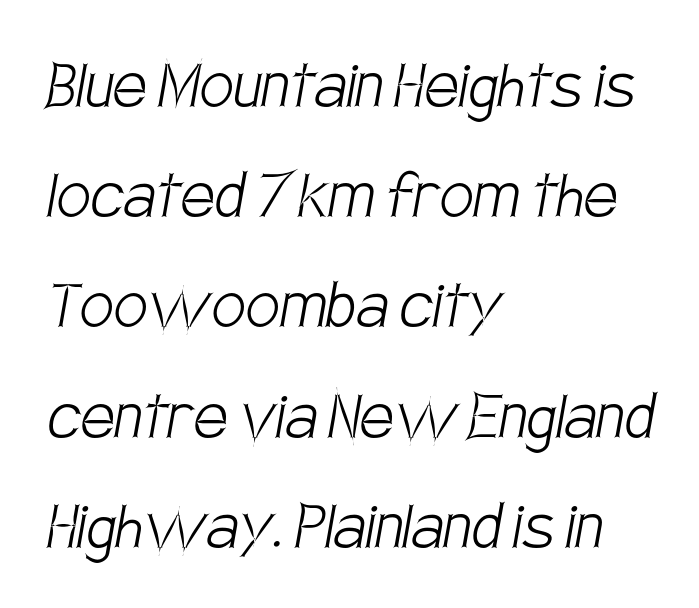
Q: Is the text bold? A: No.
Q: Is the typeface a serif or a sans-serif typeface? A: Sans-serif.
Q: Is the text underlined? A: No.
Q: How is the paragraph aligned? A: Left-aligned.
Q: Is the spacing between letters normal or unusually wide? A: Normal.
Q: Is the spacing between lines tight, normal or loose? A: Normal.
Q: Width (condensed, normal, or wide)? A: Condensed.
Q: Stroke contrast? A: Low.
Q: x-height? A: Large.
Q: Monospaced? A: No.
